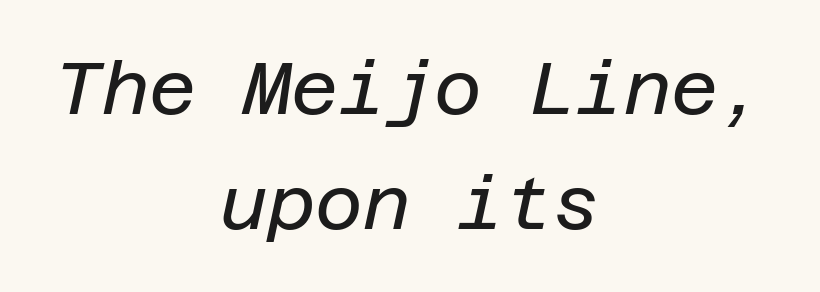
The image shows 73 px regular-weight type, italic (leaning right); set centered, normal line spacing (1.58x), normal letter spacing, not underlined; low stroke contrast and a large x-height.
